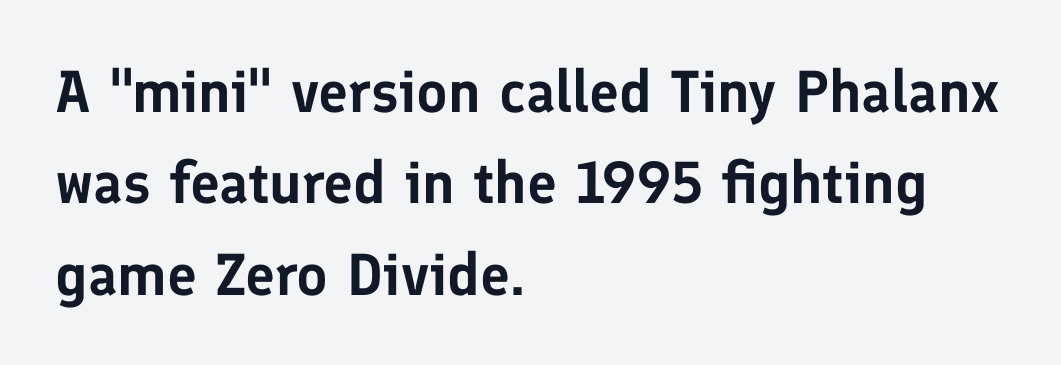
Q: Is the text italic (slanted)? A: No, it is upright.
Q: Is the typeface a serif or a sans-serif typeface? A: Sans-serif.
Q: Is the text underlined? A: No.
Q: How is the paragraph aligned? A: Left-aligned.
Q: Is the spacing between letters normal or unusually wide? A: Normal.
Q: Is the spacing between lines tight, normal or loose? A: Normal.
Q: Width (condensed, normal, or wide)? A: Normal.
Q: Stroke contrast? A: Low.
Q: x-height? A: Medium.
Q: Monospaced? A: No.
